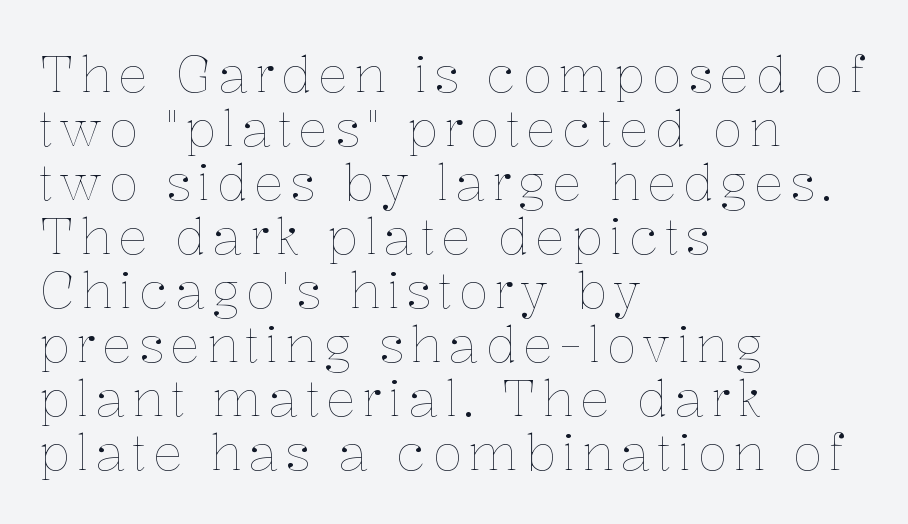
Q: Is the text bold? A: No.
Q: Is the text italic (slanted)? A: No, it is upright.
Q: Is the text underlined? A: No.
Q: How is the paragraph aligned? A: Left-aligned.
Q: Is the spacing between lines tight, normal or loose? A: Tight.
Q: Width (condensed, normal, or wide)? A: Normal.
Q: Stroke contrast? A: Low.
Q: x-height? A: Medium.
Q: Monospaced? A: No.
